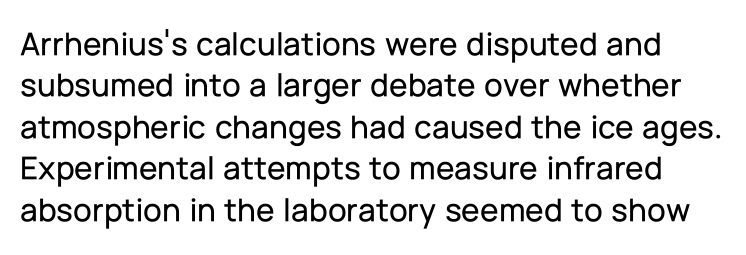
{"serif": "no", "italic": "no", "width": "normal", "stroke_contrast": "low", "x_height": "medium", "monospaced": "no", "underline": "no", "line_spacing_ratio": 1.22, "letter_spacing": "normal", "letter_spacing_em": 0.0, "glyph_px": 34}
